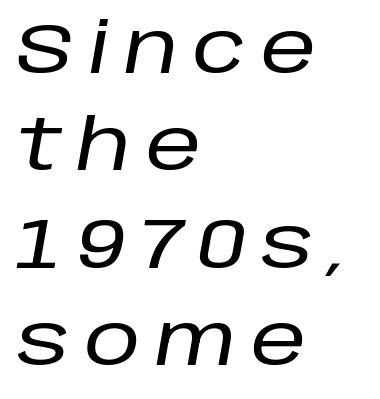
{"italic": "yes", "lean": "right", "slant_degrees": 10, "width": "normal", "stroke_contrast": "low", "x_height": "large", "monospaced": "no", "underline": "no", "align": "left", "line_spacing": "normal", "line_spacing_ratio": 1.39, "letter_spacing": "wide", "letter_spacing_em": 0.21, "glyph_px": 70}
